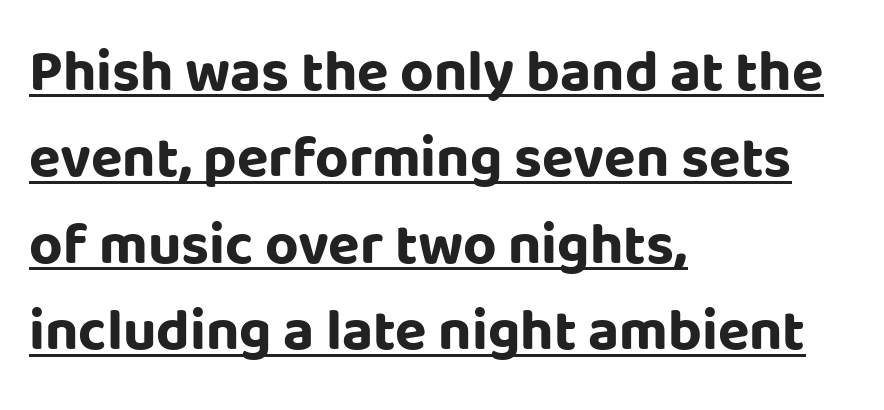
The image shows 58 px bold sans-serif type, upright; set left-aligned, normal line spacing (1.49x), normal letter spacing, underlined; low stroke contrast and a large x-height.
